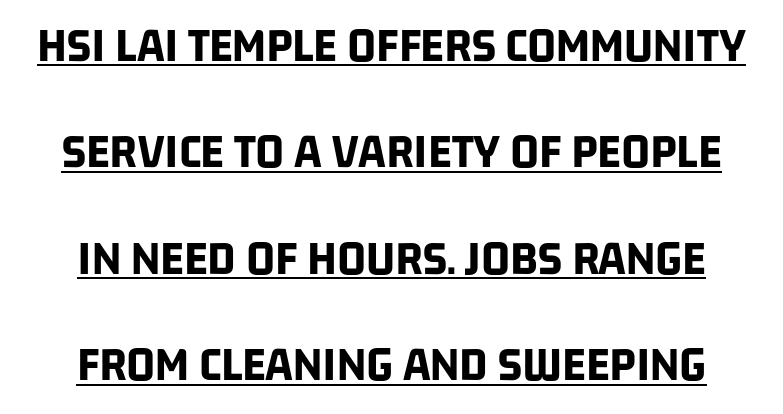
Q: Is the text bold? A: Yes.
Q: Is the typeface a serif or a sans-serif typeface? A: Sans-serif.
Q: Is the text underlined? A: Yes.
Q: How is the paragraph aligned? A: Centered.
Q: Is the spacing between letters normal or unusually wide? A: Normal.
Q: Is the spacing between lines tight, normal or loose? A: Loose.
Q: Width (condensed, normal, or wide)? A: Condensed.
Q: Stroke contrast? A: Low.
Q: x-height? A: Large.
Q: Monospaced? A: No.
